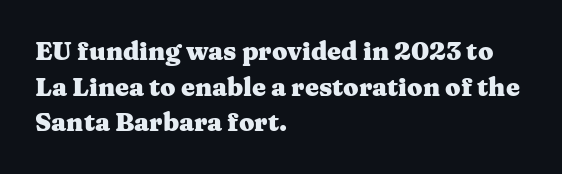
The image shows 25 px bold type, upright; set left-aligned, normal line spacing (1.43x), normal letter spacing, not underlined.
